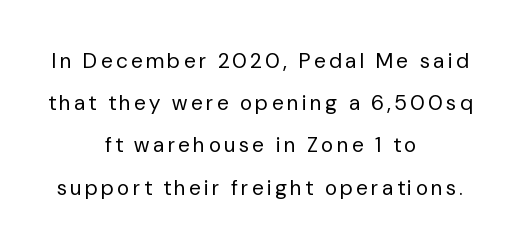
Q: Is the text bold? A: No.
Q: Is the text italic (slanted)? A: No, it is upright.
Q: Is the text underlined? A: No.
Q: How is the paragraph aligned? A: Centered.
Q: Is the spacing between lines tight, normal or loose? A: Loose.
